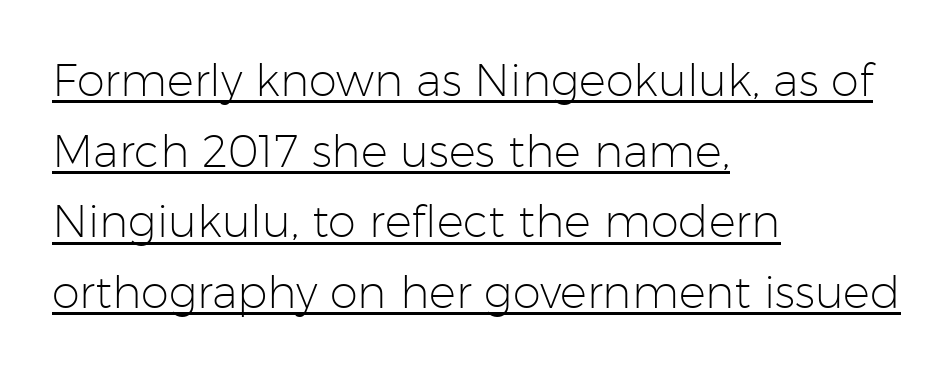
Q: Is the text bold? A: No.
Q: Is the text italic (slanted)? A: No, it is upright.
Q: Is the typeface a serif or a sans-serif typeface? A: Sans-serif.
Q: Is the text underlined? A: Yes.
Q: How is the paragraph aligned? A: Left-aligned.
Q: Is the spacing between letters normal or unusually wide? A: Normal.
Q: Is the spacing between lines tight, normal or loose? A: Normal.
Q: Width (condensed, normal, or wide)? A: Normal.
Q: Stroke contrast? A: Low.
Q: x-height? A: Medium.
Q: Monospaced? A: No.
